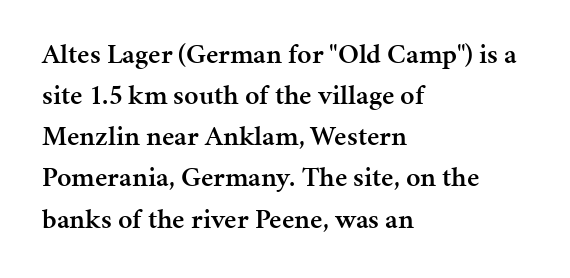
Q: Is the text bold? A: Semi-bold.
Q: Is the text italic (slanted)? A: No, it is upright.
Q: Is the typeface a serif or a sans-serif typeface? A: Serif.
Q: Is the text underlined? A: No.
Q: How is the paragraph aligned? A: Left-aligned.
Q: Is the spacing between letters normal or unusually wide? A: Normal.
Q: Is the spacing between lines tight, normal or loose? A: Normal.
Q: Width (condensed, normal, or wide)? A: Normal.
Q: Stroke contrast? A: Medium.
Q: x-height? A: Medium.
Q: Monospaced? A: No.
